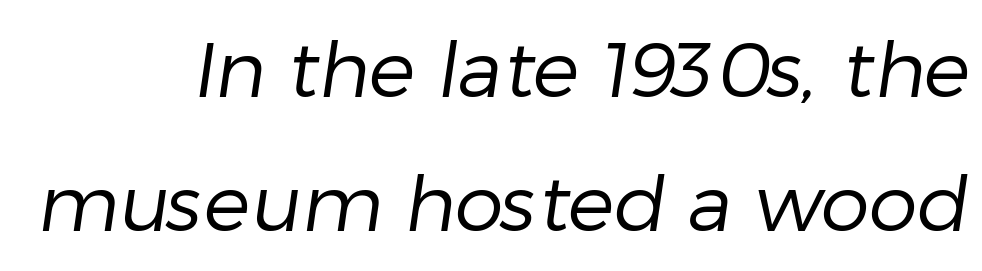
{"serif": "no", "bold": "no", "weight": "regular", "width": "normal", "stroke_contrast": "low", "x_height": "medium", "monospaced": "no", "underline": "no", "align": "right", "line_spacing_ratio": 1.72, "letter_spacing": "normal", "letter_spacing_em": 0.0, "glyph_px": 78}
